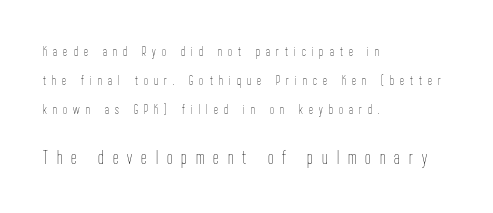
The image shows 20 px text type, upright; set left-aligned, loose line spacing (2.08x), unusually wide letter spacing (+0.45 em), not underlined; the second (bottom) block is 1.43x larger.
